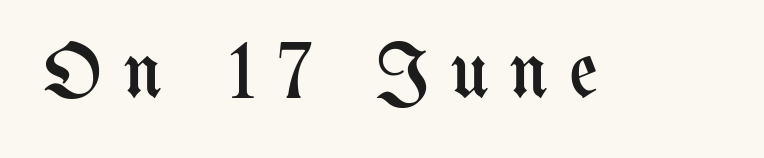
Q: Is the text bold? A: No.
Q: Is the text italic (slanted)? A: No, it is upright.
Q: Is the text underlined? A: No.
Q: Is the spacing between letters normal or unusually wide? A: Unusually wide.
Q: Width (condensed, normal, or wide)? A: Condensed.
Q: Stroke contrast? A: Medium.
Q: x-height? A: Medium.
Q: Monospaced? A: No.
